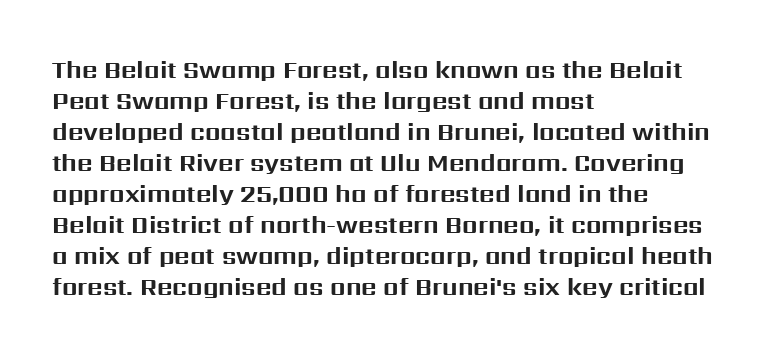
{"italic": "no", "bold": "yes", "underline": "no", "align": "left", "line_spacing": "normal", "line_spacing_ratio": 1.29, "letter_spacing": "normal", "letter_spacing_em": 0.0, "glyph_px": 24}
